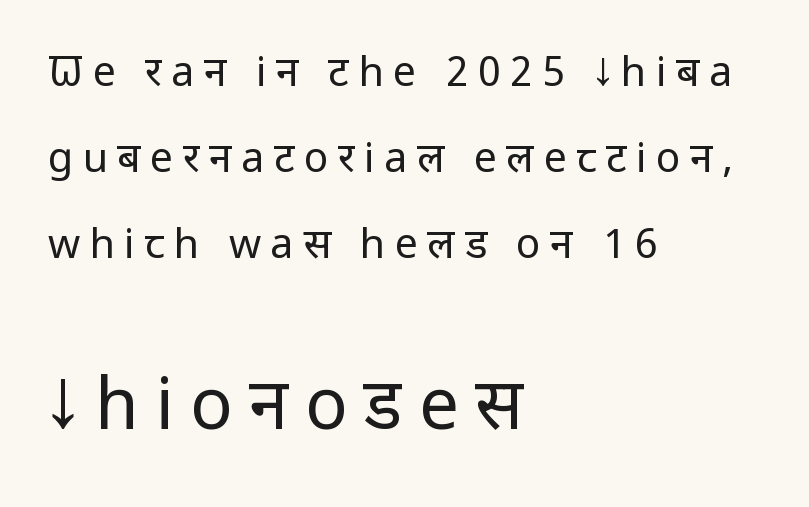
{"serif": "no", "italic": "no", "bold": "no", "weight": "regular", "width": "condensed", "stroke_contrast": "low", "x_height": "large", "monospaced": "no", "underline": "no", "align": "left", "line_spacing": "loose", "line_spacing_ratio": 2.1, "letter_spacing": "wide", "letter_spacing_em": 0.23, "larger_block": "second", "size_ratio": 1.73, "glyph_px": 71}
